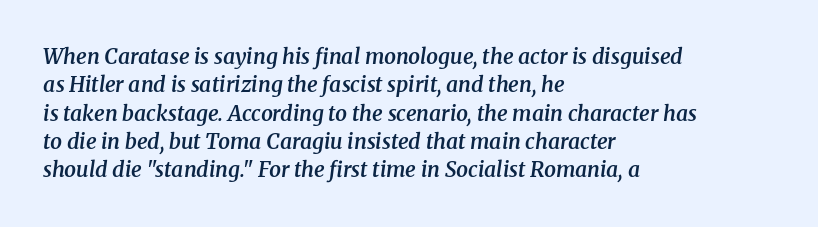
{"italic": "yes", "lean": "right", "slant_degrees": 8, "bold": "semi", "underline": "no", "align": "left", "line_spacing": "normal", "line_spacing_ratio": 1.35, "letter_spacing": "normal", "letter_spacing_em": 0.0, "glyph_px": 21}
